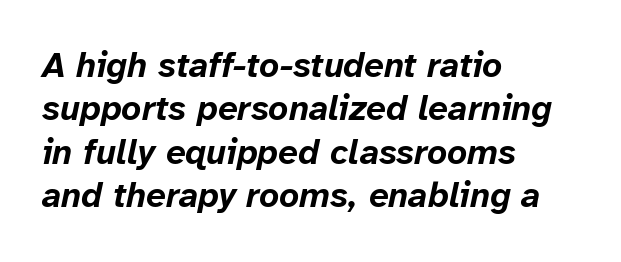
Q: Is the text bold? A: Yes.
Q: Is the text italic (slanted)? A: Yes, it leans right by about 12 degrees.
Q: Is the text underlined? A: No.
Q: How is the paragraph aligned? A: Left-aligned.
Q: Is the spacing between letters normal or unusually wide? A: Normal.
Q: Width (condensed, normal, or wide)? A: Normal.
Q: Stroke contrast? A: Low.
Q: x-height? A: Medium.
Q: Monospaced? A: No.
